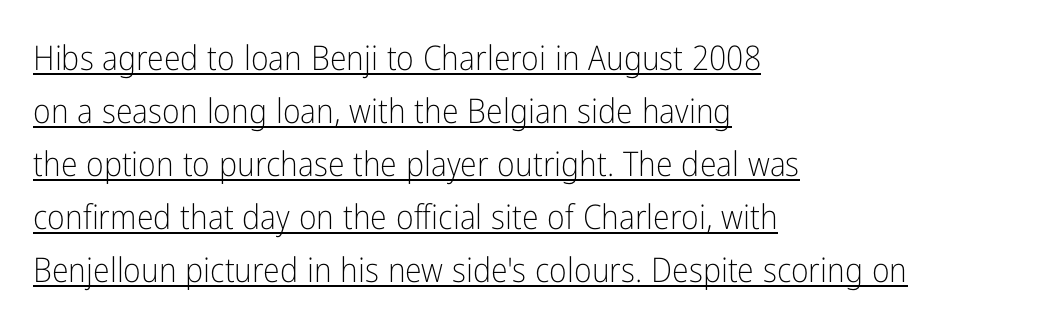
The image shows 34 px light, condensed sans-serif type, upright; set left-aligned, normal line spacing (1.56x), normal letter spacing, underlined; low stroke contrast and a medium x-height.
